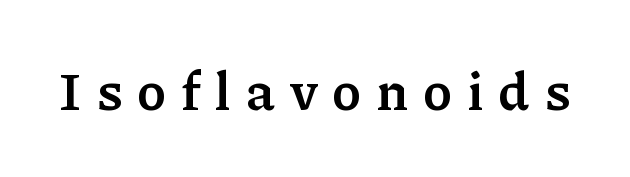
{"serif": "yes", "italic": "no", "bold": "yes", "weight": "semibold", "width": "normal", "stroke_contrast": "low", "x_height": "medium", "monospaced": "no", "underline": "no", "letter_spacing": "wide", "letter_spacing_em": 0.27, "glyph_px": 54}
